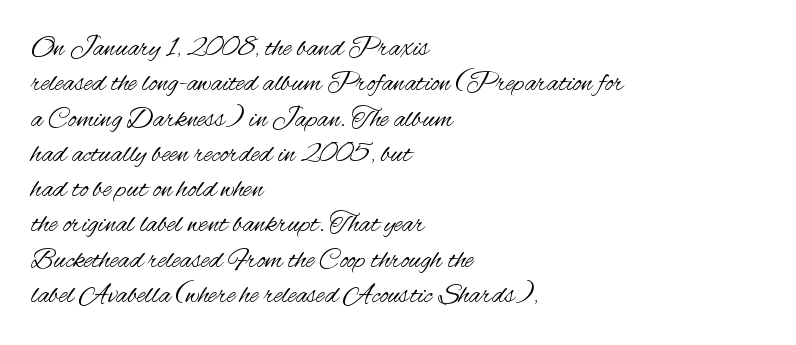
Characters follow at the spacing the type designer built in. Weight: not bold — regular or lighter. This sample is left-justified, so line endings fall wherever the words run out. Each letter's strokes conclude bluntly, with no projecting serifs.
